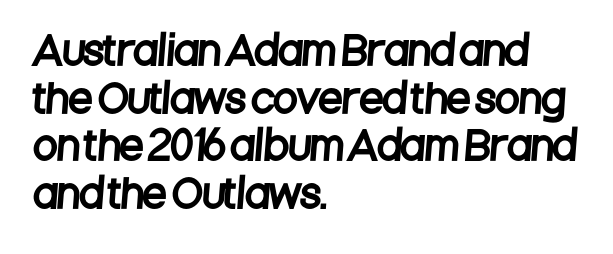
Q: Is the typeface a serif or a sans-serif typeface? A: Sans-serif.
Q: Is the text underlined? A: No.
Q: How is the paragraph aligned? A: Left-aligned.
Q: Is the spacing between letters normal or unusually wide? A: Normal.
Q: Width (condensed, normal, or wide)? A: Condensed.
Q: Stroke contrast? A: Low.
Q: x-height? A: Large.
Q: Monospaced? A: No.
